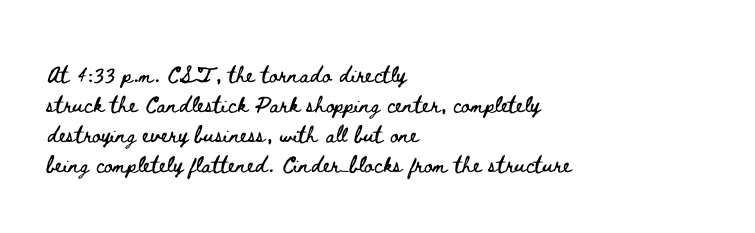
The gaps between neighbouring characters are ordinary and unremarkable. This rendering uses left alignment, leaving the right contour irregular. Horizontal bands of white between lines are of average thickness. The strip under each line holds only bare page.
